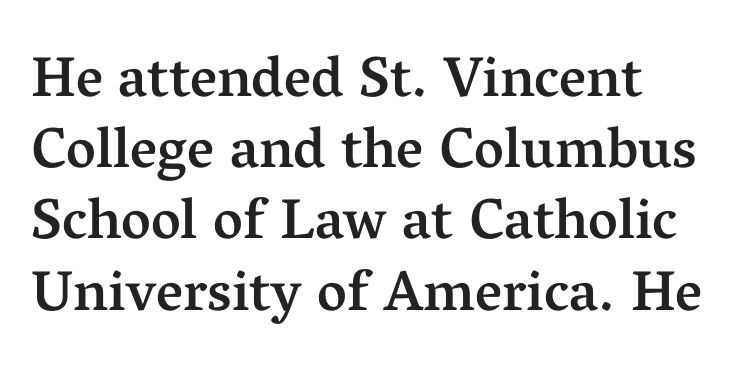
This sample has the flowing, uneven cadence of proportional lettering. The font is running at a semibold setting, under full bold. Classification — serif. Nobody touched the tracking dial on this one. The space between consecutive lines is moderate.
